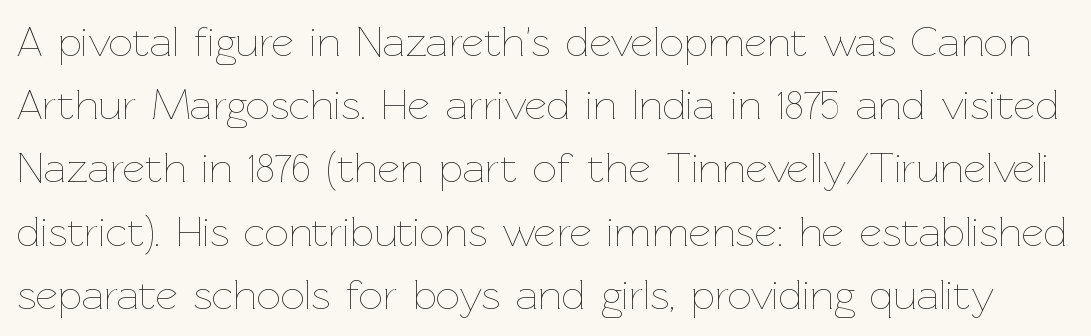
Q: Is the text bold? A: No.
Q: Is the text italic (slanted)? A: No, it is upright.
Q: Is the text underlined? A: No.
Q: Is the spacing between letters normal or unusually wide? A: Normal.
Q: Is the spacing between lines tight, normal or loose? A: Normal.
Q: Width (condensed, normal, or wide)? A: Normal.
Q: Stroke contrast? A: Low.
Q: x-height? A: Medium.
Q: Monospaced? A: No.
